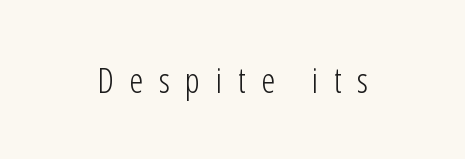
The image shows 35 px light, condensed sans-serif type, upright; set unusually wide letter spacing (+0.44 em), not underlined; low stroke contrast and a medium x-height.
